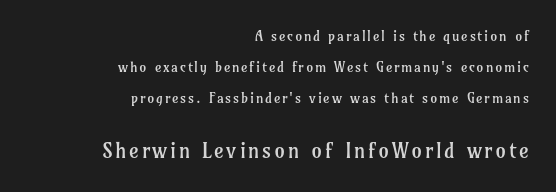
Reading down the column, the eye jumps a long way to each next line. The composition opens small and finishes big. Is this a heavy cut? Hardly; it is regular or lighter. Underlining? Definitely not there.
